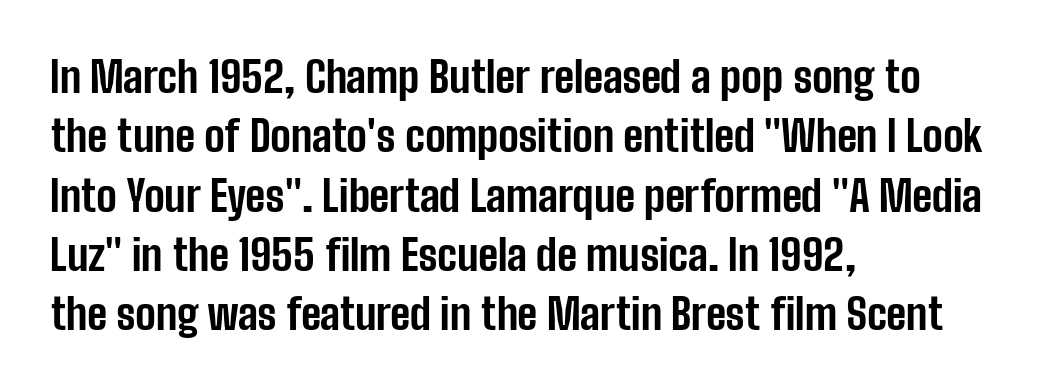
{"serif": "no", "italic": "no", "bold": "yes", "weight": "bold", "width": "condensed", "stroke_contrast": "low", "x_height": "medium", "monospaced": "no", "underline": "no", "align": "left", "line_spacing": "normal", "line_spacing_ratio": 1.38, "letter_spacing": "normal", "letter_spacing_em": 0.0, "glyph_px": 43}
